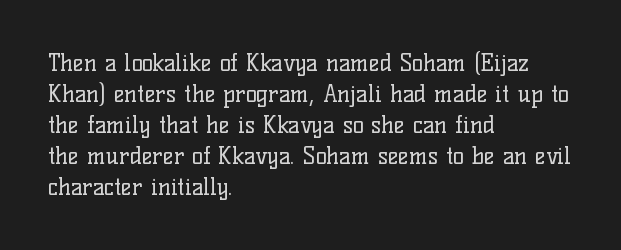
Q: Is the text bold? A: No.
Q: Is the text italic (slanted)? A: No, it is upright.
Q: Is the text underlined? A: No.
Q: How is the paragraph aligned? A: Left-aligned.
Q: Is the spacing between letters normal or unusually wide? A: Normal.
Q: Is the spacing between lines tight, normal or loose? A: Normal.
